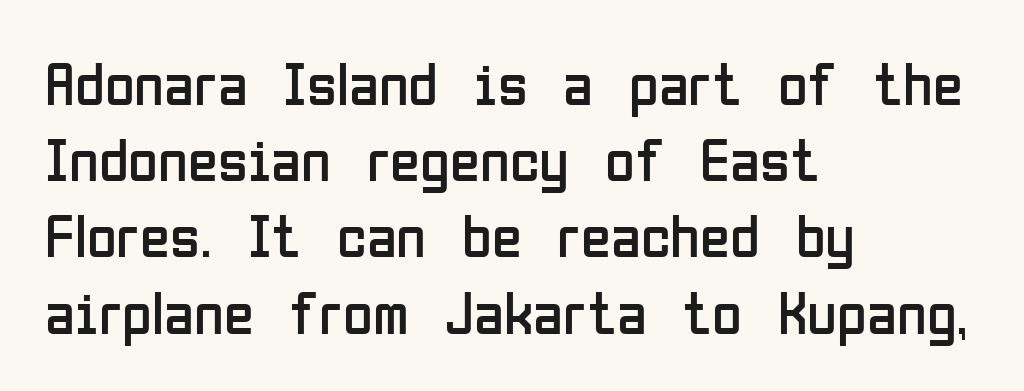
Q: Is the text bold? A: No.
Q: Is the text italic (slanted)? A: No, it is upright.
Q: Is the typeface a serif or a sans-serif typeface? A: Sans-serif.
Q: Is the text underlined? A: No.
Q: How is the paragraph aligned? A: Left-aligned.
Q: Is the spacing between letters normal or unusually wide? A: Normal.
Q: Is the spacing between lines tight, normal or loose? A: Normal.
Q: Width (condensed, normal, or wide)? A: Condensed.
Q: Stroke contrast? A: Low.
Q: x-height? A: Medium.
Q: Monospaced? A: No.
